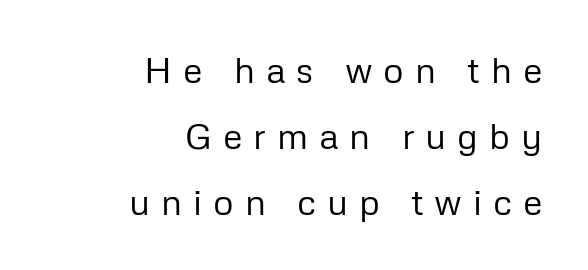
What stands out about the letter spacing? Its width — letters are far apart. The weight would be labelled regular, book, light, or lighter still. The lettering stays uniformly vertical, giving the passage a roman look. The strip under each line holds only bare page. No feet cap the strokes, marking this as sans-serif type. The rendering anchors every line to the right-hand side.
